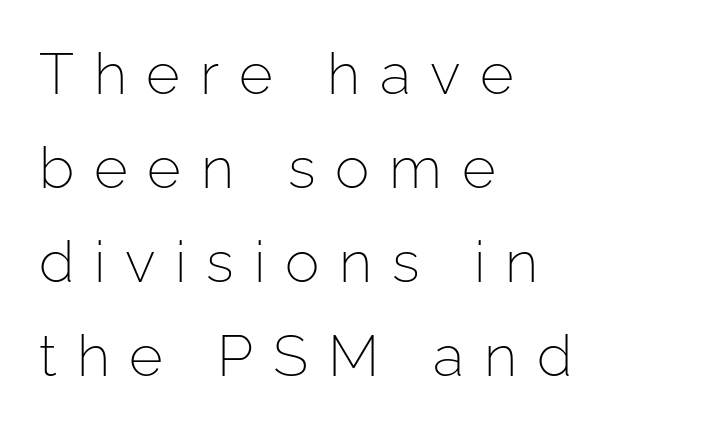
{"serif": "no", "italic": "no", "bold": "no", "weight": "light", "width": "normal", "stroke_contrast": "low", "x_height": "medium", "monospaced": "no", "underline": "no", "align": "left", "line_spacing": "normal", "line_spacing_ratio": 1.62, "letter_spacing": "wide", "letter_spacing_em": 0.34, "glyph_px": 58}
